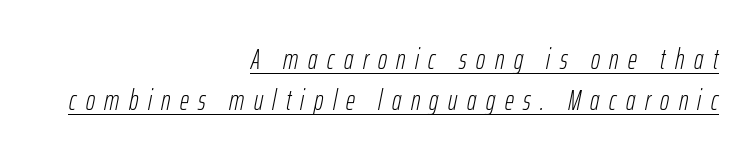
Each word looks stretched out because of the extra space between its letters. How would I describe the line gaps? Plain and ordinary. This sample is right-justified, so line beginnings fall wherever the words allow. Is this a fixed-width face? No — the glyphs have proportional, varying widths. Decoration check: the copy is underlined. The weight would be labelled regular, book, light, or lighter still.
